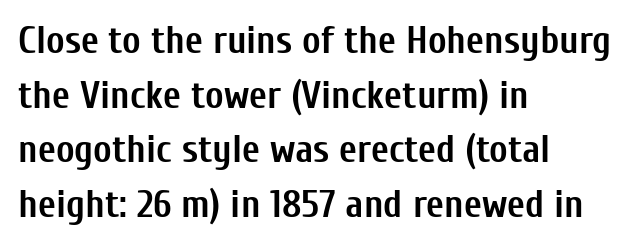
{"serif": "no", "italic": "no", "bold": "yes", "weight": "semibold", "width": "condensed", "stroke_contrast": "low", "x_height": "medium", "monospaced": "no", "underline": "no", "align": "left", "line_spacing": "normal", "line_spacing_ratio": 1.4, "letter_spacing": "normal", "letter_spacing_em": 0.0, "glyph_px": 39}
